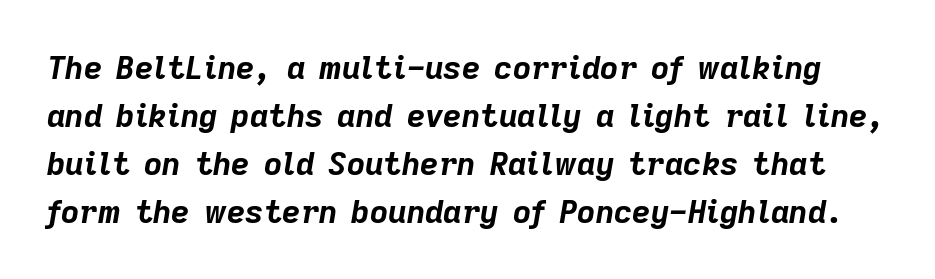
Looking at the ascenders, they clearly lean. Students, this is bold: see how much ink each stroke carries. A typesetter would call this leading conventional body-copy spacing. Think of a printed novel: that variable character pitch is what you see here. Tracking value appears to be zero — textbook default spacing.
